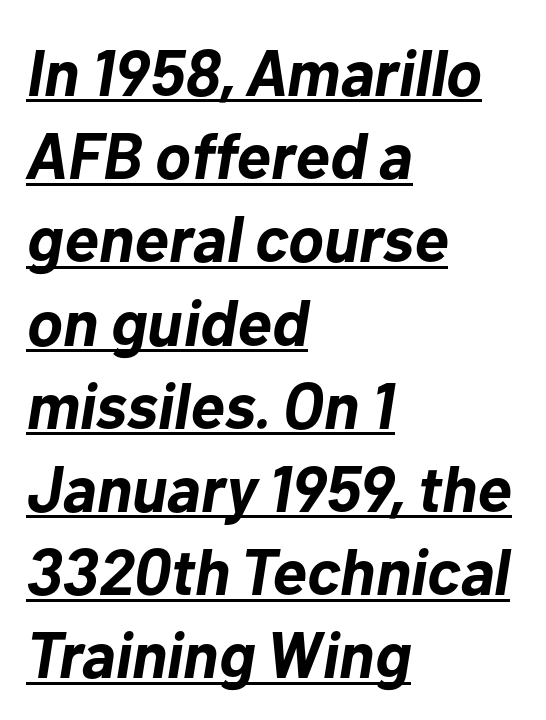
The image shows 65 px bold type, italic (leaning right); set left-aligned, normal line spacing (1.28x), normal letter spacing, underlined; low stroke contrast and a medium x-height.
